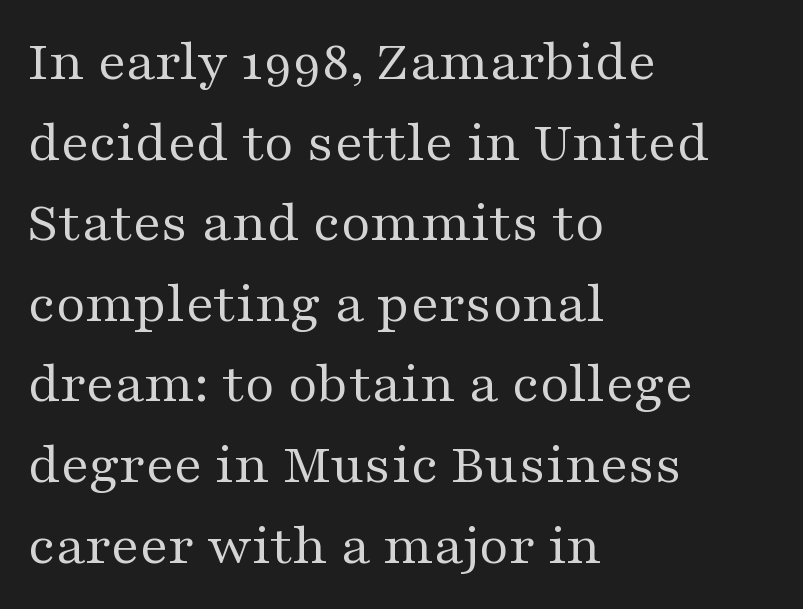
The image shows 58 px regular-weight, wide serif type, upright; set left-aligned, normal line spacing (1.39x), normal letter spacing, not underlined; medium stroke contrast and a medium x-height.
